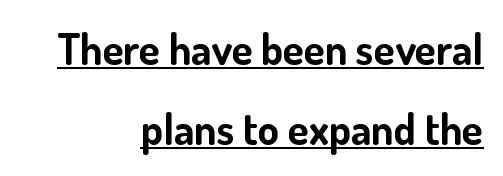
Q: Is the text bold? A: Yes.
Q: Is the text italic (slanted)? A: No, it is upright.
Q: Is the typeface a serif or a sans-serif typeface? A: Sans-serif.
Q: Is the text underlined? A: Yes.
Q: How is the paragraph aligned? A: Right-aligned.
Q: Is the spacing between letters normal or unusually wide? A: Normal.
Q: Width (condensed, normal, or wide)? A: Normal.
Q: Stroke contrast? A: Low.
Q: x-height? A: Small.
Q: Monospaced? A: No.
